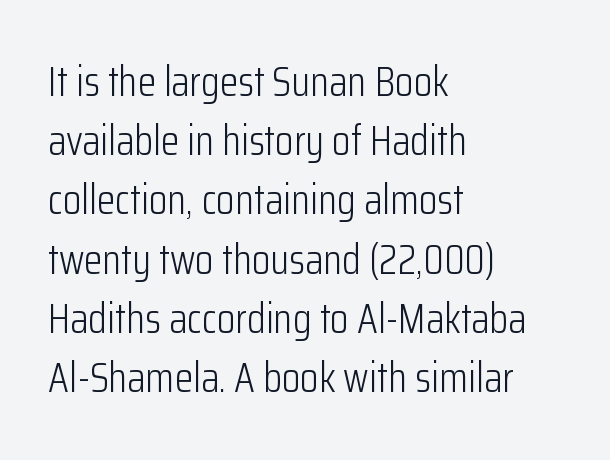
The image shows 42 px light, condensed sans-serif type, upright; set left-aligned, normal line spacing (1.41x), normal letter spacing, not underlined; low stroke contrast and a medium x-height.
